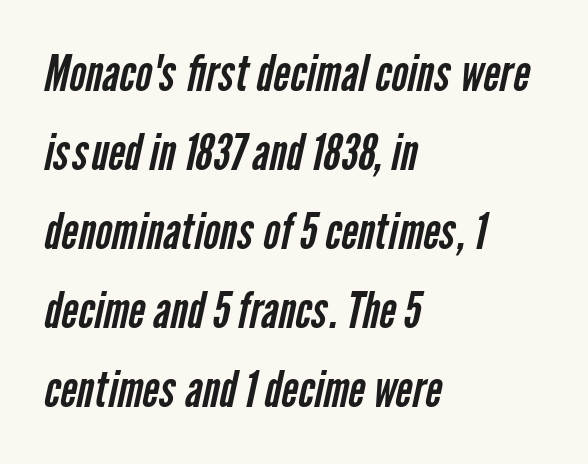
The image shows 51 px regular-weight, condensed sans-serif type; set left-aligned, normal line spacing (1.55x), normal letter spacing, not underlined; low stroke contrast and a medium x-height.
